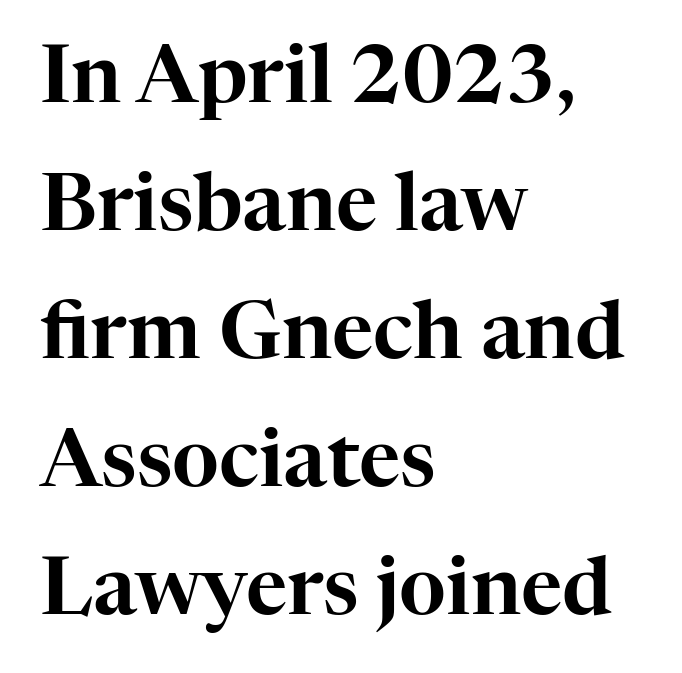
This block has exactly the height ordinary leading produces. The axis of the letterforms is exactly vertical. Each row of text sits above clean, open space. Each letter's strokes conclude with small projecting serifs. Does extra space separate the letters? No, they use regular spacing. This sample has the flowing, uneven cadence of proportional lettering.
